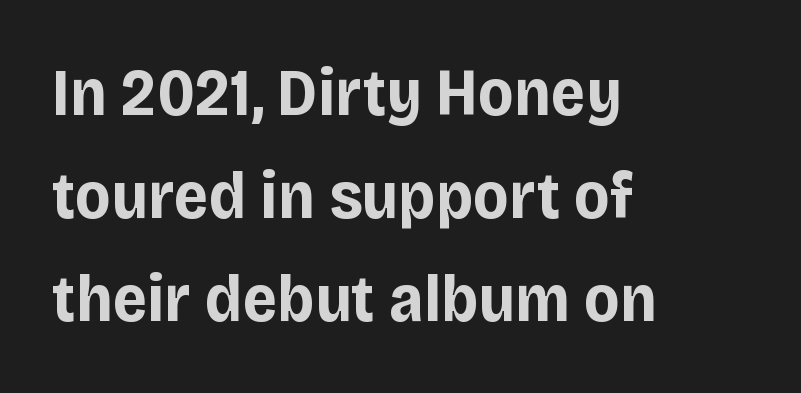
The image shows 67 px bold sans-serif type, upright; set left-aligned, normal line spacing (1.54x), normal letter spacing, not underlined; low stroke contrast and a large x-height.
